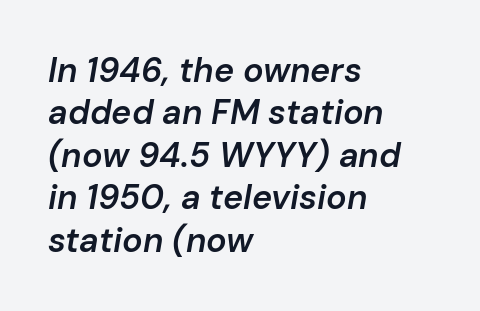
The image shows 34 px semibold type, italic (leaning right); set left-aligned, normal line spacing (1.25x), normal letter spacing, not underlined; low stroke contrast and a medium x-height.
